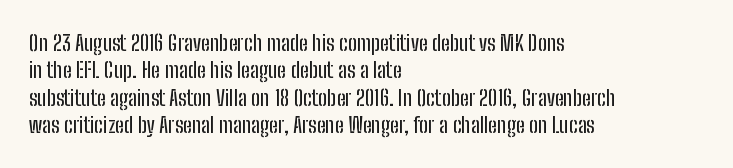
The image shows 22 px text type, upright; set left-aligned, normal line spacing (1.25x), normal letter spacing, not underlined.
